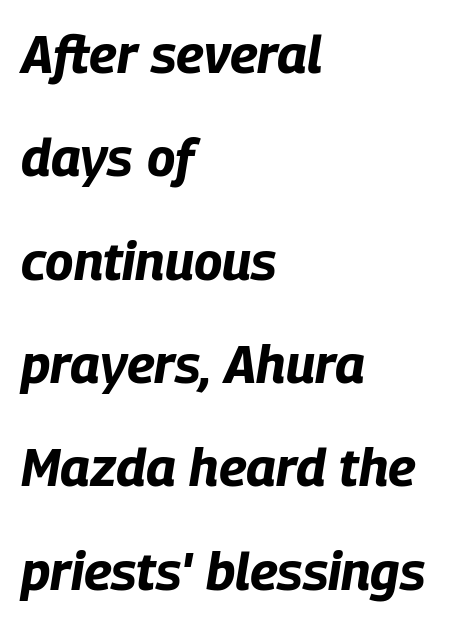
The image shows 53 px bold, condensed type, italic (leaning right); set left-aligned, loose line spacing (1.95x), normal letter spacing, not underlined; low stroke contrast and a large x-height.
